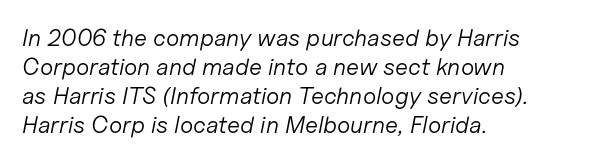
The strokes carry an ordinary text weight at most. The gap between lines stays unmarked. Leftover space on each line is placed entirely after the last word. Caption: standard tracking, unaltered.
